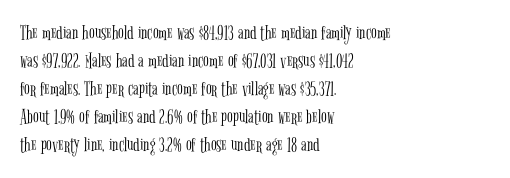
The image shows 21 px text type, upright; set left-aligned, normal line spacing (1.33x), normal letter spacing, not underlined.
